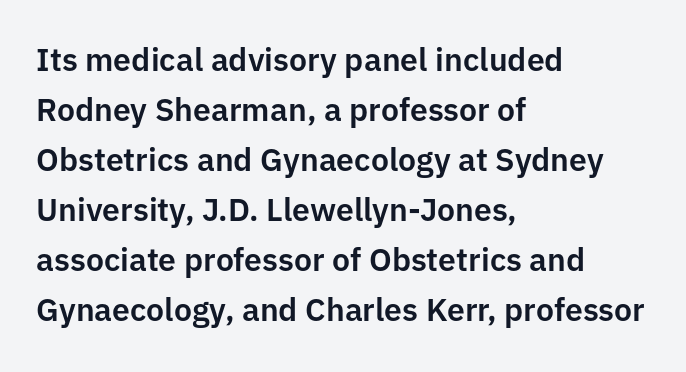
The tracking reads as untouched default to a designer's eye. This is the regular roman posture of the typeface. Do the characters align in a grid? No, the font is proportional. Line spacing here is normal. Visually the block forms a straight wall on the left and a jagged coastline on the right.
